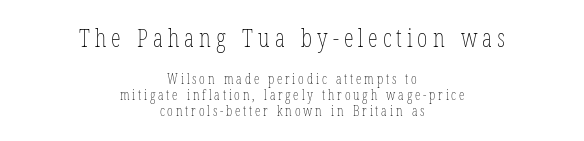
This is not heavy type; no bold has been used. Posture: upright roman. Whoever set this chose condensed vertical rhythm over breathing room. The emphasis by scale lands on block number one, above. If you folded the block vertically in half, each line would mirror itself in length. Plain, unruled lines of type.
